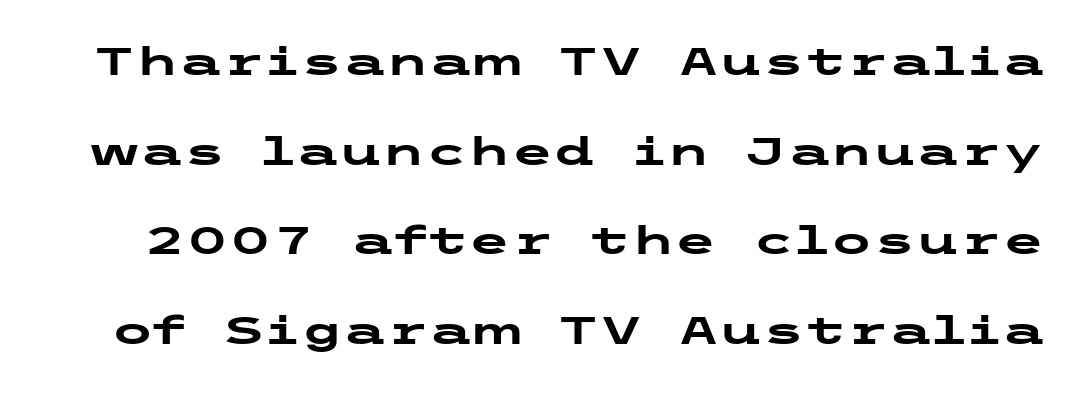
The designer dialed line spacing up above the default. Set as a true bold cut, around the 700 mark. Posture: straight, roman, zero tilt. Here the glyphs are tracked normally, forming tight word shapes.
